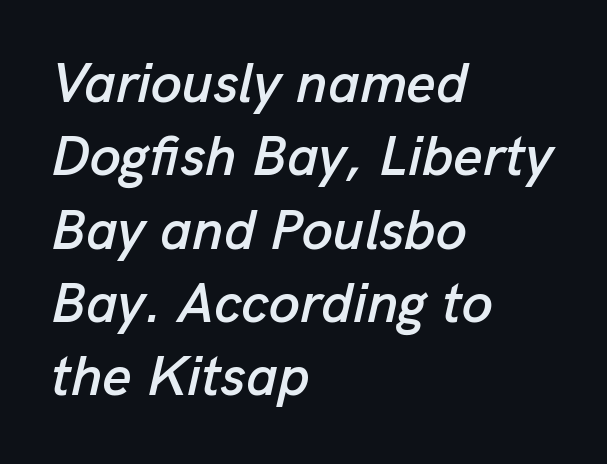
The image shows 56 px text type, italic (leaning right); set left-aligned, normal line spacing (1.31x), normal letter spacing, not underlined; low stroke contrast and a medium x-height.
